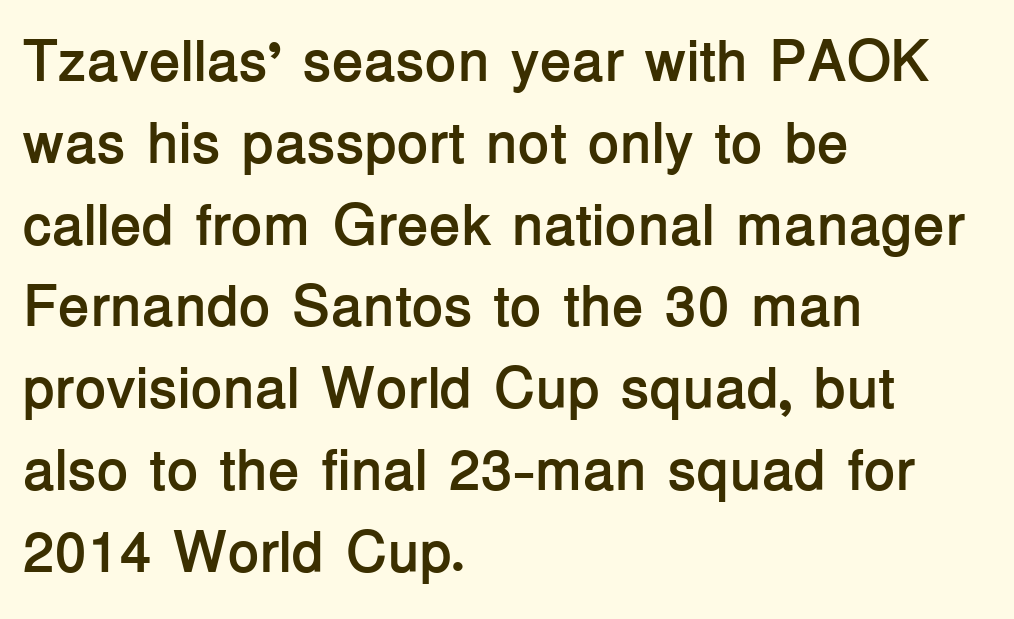
{"serif": "no", "italic": "no", "bold": "yes", "weight": "semibold", "width": "normal", "stroke_contrast": "low", "x_height": "medium", "monospaced": "no", "underline": "no", "align": "left", "line_spacing": "normal", "line_spacing_ratio": 1.41, "letter_spacing": "normal", "letter_spacing_em": 0.0, "glyph_px": 58}
